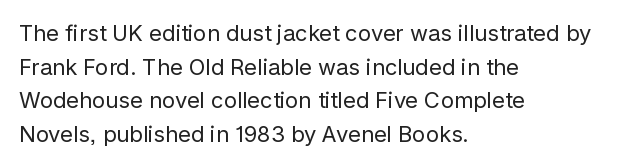
Unbolded letterforms with no extra heft. The letterforms sit shoulder to shoulder at normal distance. Line spacing here is normal. Glance below the letters and you will spot only blank space. Visually the block forms a straight wall on the left and a jagged coastline on the right.
